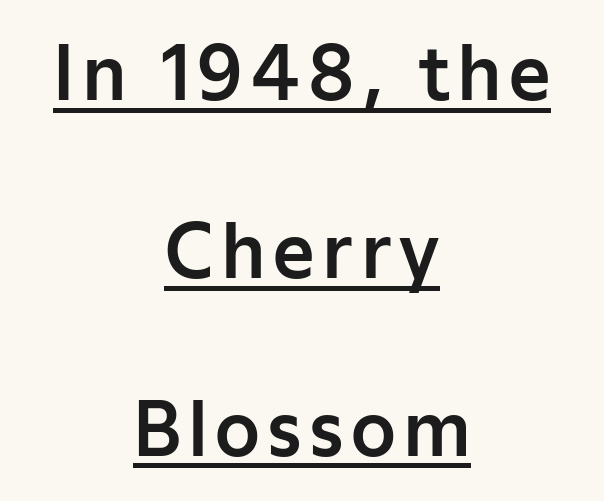
Q: Is the text italic (slanted)? A: No, it is upright.
Q: Is the typeface a serif or a sans-serif typeface? A: Sans-serif.
Q: Is the text underlined? A: Yes.
Q: How is the paragraph aligned? A: Centered.
Q: Is the spacing between lines tight, normal or loose? A: Loose.
Q: Width (condensed, normal, or wide)? A: Normal.
Q: Stroke contrast? A: Low.
Q: x-height? A: Medium.
Q: Monospaced? A: No.
